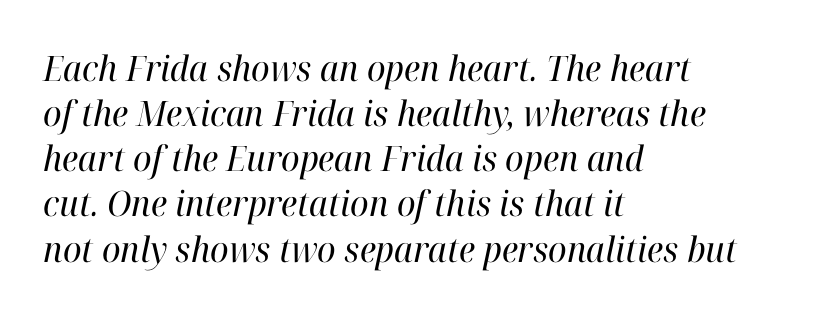
Q: Is the text bold? A: No.
Q: Is the text italic (slanted)? A: Yes, it leans right by about 12 degrees.
Q: Is the typeface a serif or a sans-serif typeface? A: Serif.
Q: Is the text underlined? A: No.
Q: How is the paragraph aligned? A: Left-aligned.
Q: Is the spacing between letters normal or unusually wide? A: Normal.
Q: Is the spacing between lines tight, normal or loose? A: Normal.
Q: Width (condensed, normal, or wide)? A: Normal.
Q: Stroke contrast? A: High.
Q: x-height? A: Medium.
Q: Monospaced? A: No.
